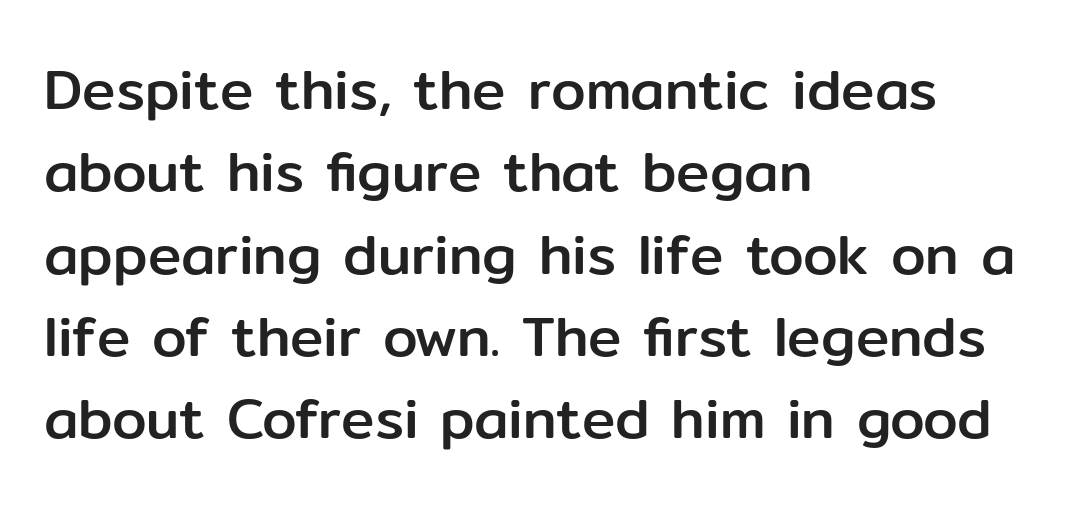
Line spacing here is normal. Visually the block forms a straight wall on the left and a jagged coastline on the right. The gaps between neighbouring characters are ordinary and unremarkable. This is roman type, the default non-slanted kind.
